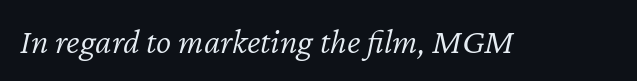
{"italic": "yes", "lean": "right", "slant_degrees": 12, "bold": "no", "weight": "light", "width": "normal", "stroke_contrast": "low", "x_height": "medium", "monospaced": "no", "underline": "no", "letter_spacing": "normal", "letter_spacing_em": 0.0, "glyph_px": 36}
